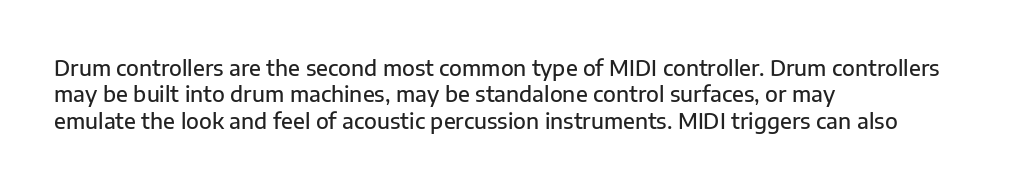
The image shows 21 px text type, upright; set left-aligned, normal line spacing (1.26x), normal letter spacing, not underlined.
